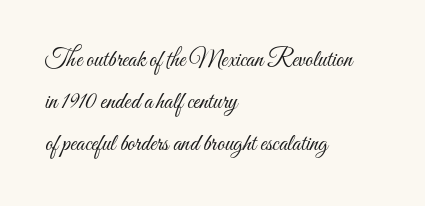
Q: Is the text bold? A: No.
Q: Is the text italic (slanted)? A: Yes.
Q: Is the text underlined? A: No.
Q: How is the paragraph aligned? A: Left-aligned.
Q: Is the spacing between letters normal or unusually wide? A: Normal.
